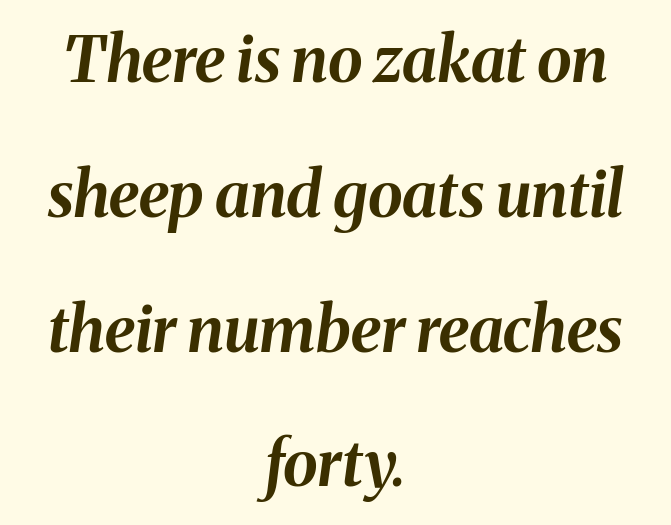
Q: Is the text bold? A: Yes.
Q: Is the text italic (slanted)? A: Yes, it leans right by about 8 degrees.
Q: Is the text underlined? A: No.
Q: How is the paragraph aligned? A: Centered.
Q: Is the spacing between letters normal or unusually wide? A: Normal.
Q: Is the spacing between lines tight, normal or loose? A: Loose.
Q: Width (condensed, normal, or wide)? A: Normal.
Q: Stroke contrast? A: Medium.
Q: x-height? A: Medium.
Q: Monospaced? A: No.
